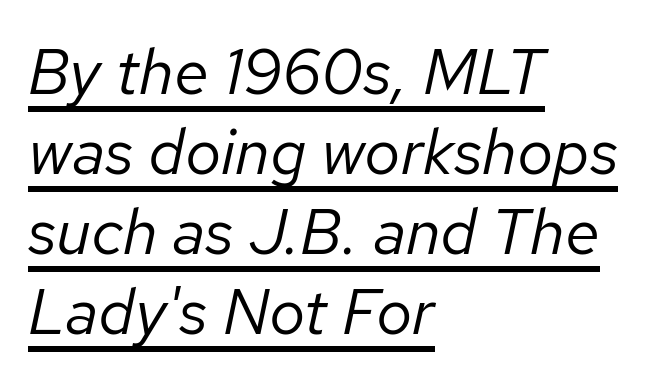
The image shows 64 px regular-weight type, italic (leaning right); set left-aligned, normal line spacing (1.25x), normal letter spacing, underlined; low stroke contrast and a medium x-height.
